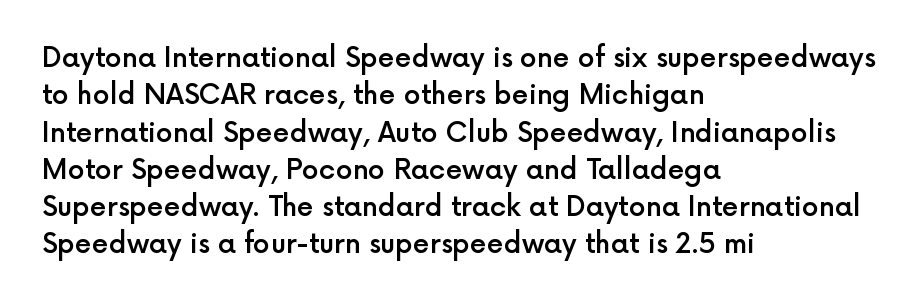
Q: Is the text bold? A: Semi-bold.
Q: Is the text italic (slanted)? A: No, it is upright.
Q: Is the text underlined? A: No.
Q: How is the paragraph aligned? A: Left-aligned.
Q: Is the spacing between letters normal or unusually wide? A: Normal.
Q: Is the spacing between lines tight, normal or loose? A: Normal.
